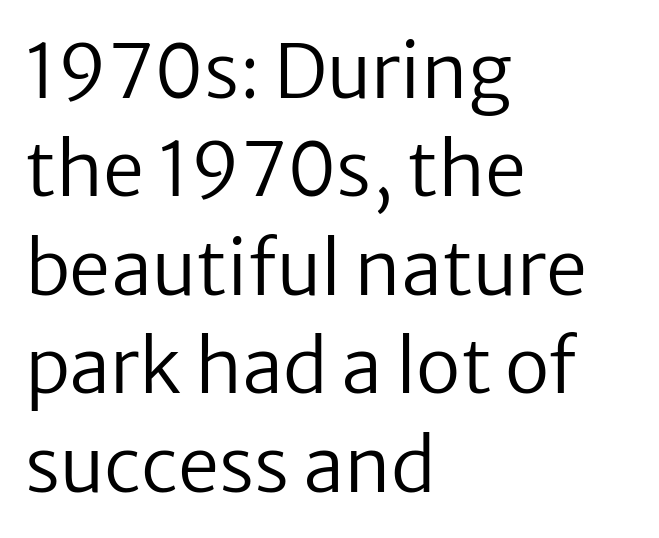
The image shows 74 px regular-weight sans-serif type, upright; set left-aligned, normal line spacing (1.33x), normal letter spacing, not underlined; low stroke contrast and a medium x-height.
